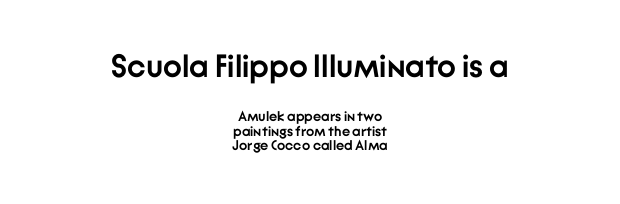
Q: Is the text bold? A: Yes.
Q: Is the text italic (slanted)? A: No, it is upright.
Q: Is the typeface a serif or a sans-serif typeface? A: Sans-serif.
Q: Is the text underlined? A: No.
Q: How is the paragraph aligned? A: Centered.
Q: Is the spacing between letters normal or unusually wide? A: Normal.
Q: Is the spacing between lines tight, normal or loose? A: Tight.
Q: Which block of text is set in a larger size, the first (top) or the second (bottom)? A: The first (top) one.
Q: Width (condensed, normal, or wide)? A: Normal.
Q: Stroke contrast? A: Low.
Q: x-height? A: Medium.
Q: Monospaced? A: No.
